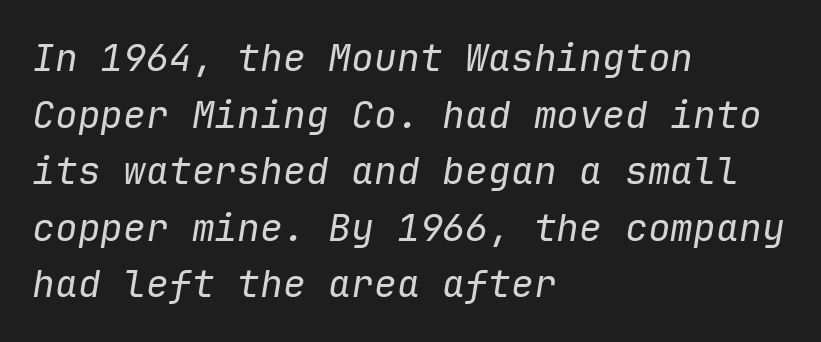
The characters are drawn with everyday or finer stroke widths. The rendering uses typewriter-style spacing with identical character cells. In terms of letterspacing, this is plain default setting. Interline gaps are of average width in this sample. The lines in this sample share a left origin and differ only in where they stop.
